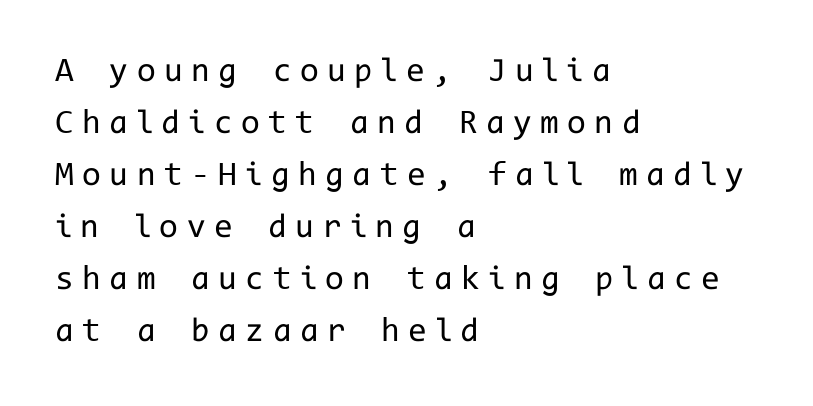
Q: Is the text bold? A: No.
Q: Is the text italic (slanted)? A: No, it is upright.
Q: Is the typeface a serif or a sans-serif typeface? A: Sans-serif.
Q: Is the text underlined? A: No.
Q: How is the paragraph aligned? A: Left-aligned.
Q: Is the spacing between letters normal or unusually wide? A: Unusually wide.
Q: Is the spacing between lines tight, normal or loose? A: Normal.
Q: Width (condensed, normal, or wide)? A: Normal.
Q: Stroke contrast? A: Low.
Q: x-height? A: Medium.
Q: Monospaced? A: Yes.
